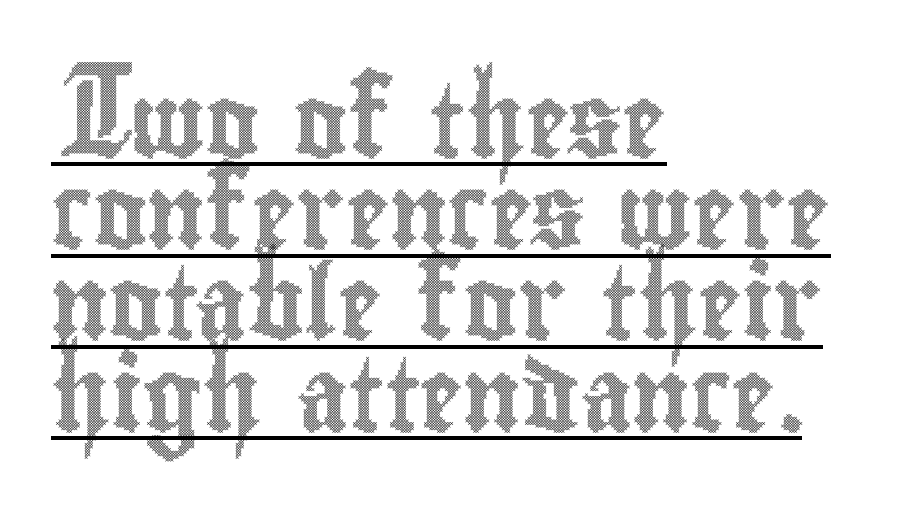
{"italic": "no", "width": "condensed", "x_height": "small", "monospaced": "no", "underline": "yes", "align": "left", "line_spacing": "normal", "line_spacing_ratio": 1.25, "letter_spacing": "normal", "letter_spacing_em": 0.0, "glyph_px": 73}
